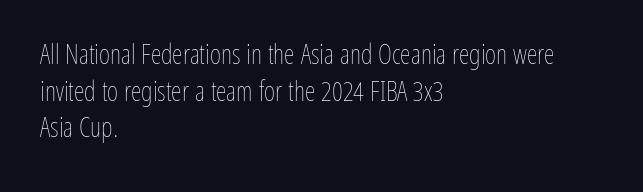
{"italic": "no", "bold": "no", "underline": "no", "align": "left", "line_spacing": "normal", "line_spacing_ratio": 1.36, "letter_spacing": "normal", "letter_spacing_em": 0.0, "glyph_px": 27}
